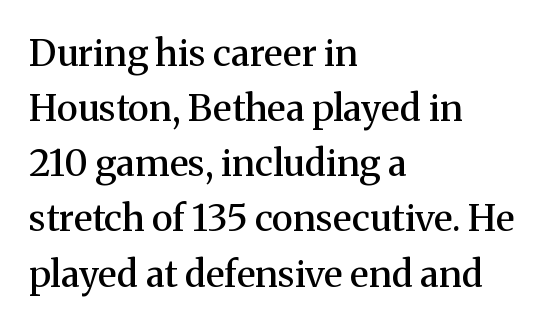
{"serif": "yes", "italic": "no", "bold": "semi", "weight": "semibold", "width": "normal", "stroke_contrast": "medium", "x_height": "medium", "monospaced": "no", "underline": "no", "align": "left", "line_spacing": "normal", "line_spacing_ratio": 1.49, "letter_spacing": "normal", "letter_spacing_em": 0.0, "glyph_px": 37}
